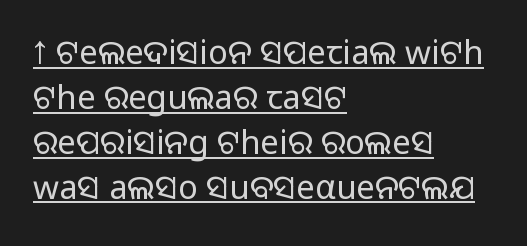
{"serif": "no", "italic": "no", "width": "normal", "stroke_contrast": "medium", "monospaced": "no", "underline": "yes", "align": "left", "line_spacing": "normal", "line_spacing_ratio": 1.36, "letter_spacing": "normal", "letter_spacing_em": 0.0, "glyph_px": 33}
